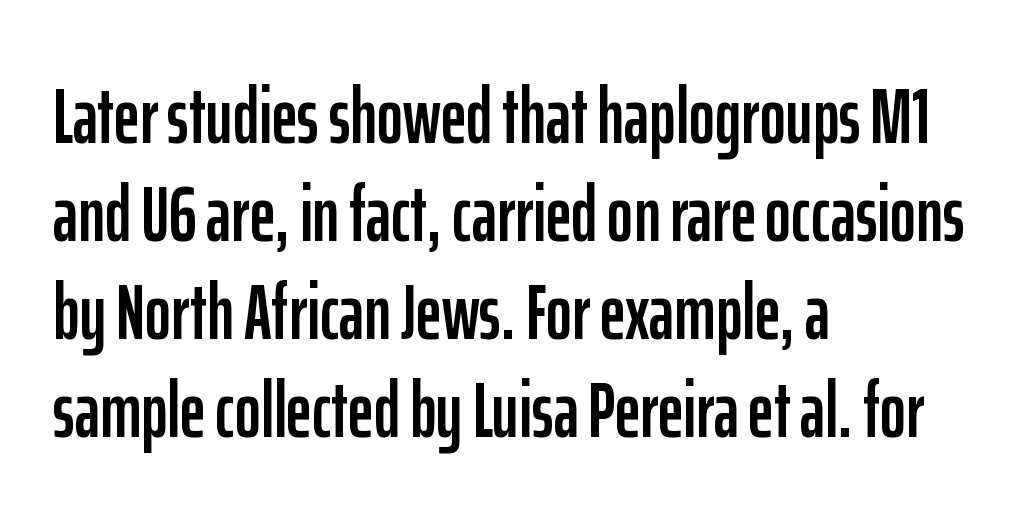
Visually the block forms a straight wall on the left and a jagged coastline on the right. Nope, not italic — everything's standing straight. Each letter's strokes conclude bluntly, with no projecting serifs. The space beneath each line is pristine and unruled. A typesetter would call this proportional, since set widths differ per character.
